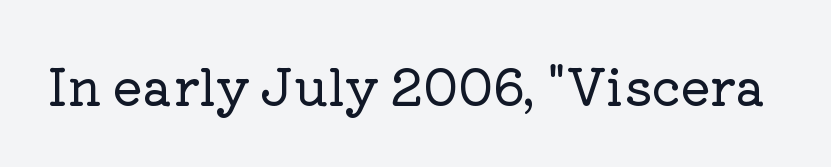
{"serif": "yes", "italic": "no", "width": "normal", "stroke_contrast": "low", "x_height": "medium", "monospaced": "no", "underline": "no", "letter_spacing": "normal", "letter_spacing_em": 0.0, "glyph_px": 50}
